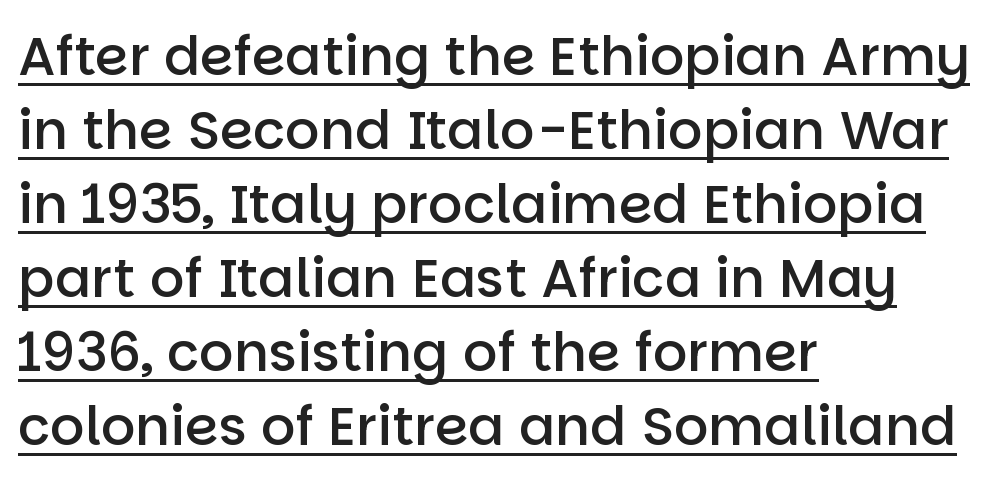
Q: Is the text bold? A: Semi-bold.
Q: Is the text italic (slanted)? A: No, it is upright.
Q: Is the typeface a serif or a sans-serif typeface? A: Sans-serif.
Q: Is the text underlined? A: Yes.
Q: How is the paragraph aligned? A: Left-aligned.
Q: Is the spacing between letters normal or unusually wide? A: Normal.
Q: Is the spacing between lines tight, normal or loose? A: Normal.
Q: Width (condensed, normal, or wide)? A: Normal.
Q: Stroke contrast? A: Low.
Q: x-height? A: Large.
Q: Monospaced? A: No.
